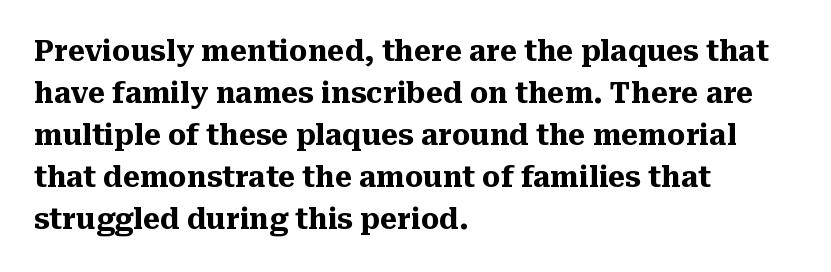
{"serif": "yes", "italic": "no", "bold": "yes", "weight": "heavy", "width": "normal", "stroke_contrast": "medium", "x_height": "medium", "monospaced": "no", "underline": "no", "align": "left", "line_spacing": "normal", "line_spacing_ratio": 1.45, "letter_spacing": "normal", "letter_spacing_em": 0.0, "glyph_px": 29}
